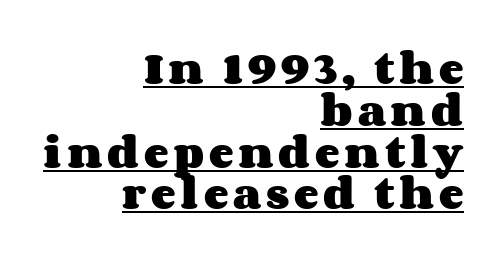
{"italic": "no", "bold": "yes", "weight": "heavy", "width": "wide", "stroke_contrast": "medium", "x_height": "large", "monospaced": "no", "underline": "yes", "align": "right", "line_spacing": "tight", "line_spacing_ratio": 1.13, "glyph_px": 37}
